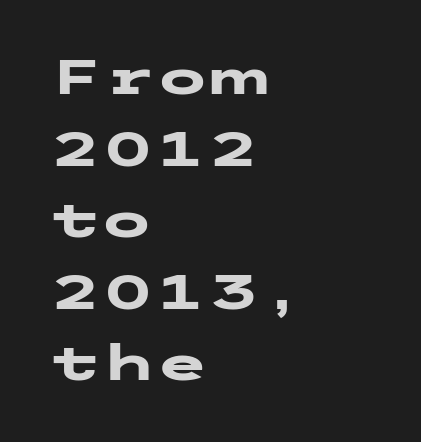
Q: Is the text bold? A: Yes.
Q: Is the text italic (slanted)? A: No, it is upright.
Q: Is the typeface a serif or a sans-serif typeface? A: Sans-serif.
Q: Is the text underlined? A: No.
Q: How is the paragraph aligned? A: Left-aligned.
Q: Is the spacing between letters normal or unusually wide? A: Normal.
Q: Is the spacing between lines tight, normal or loose? A: Normal.
Q: Width (condensed, normal, or wide)? A: Wide.
Q: Stroke contrast? A: Low.
Q: x-height? A: Medium.
